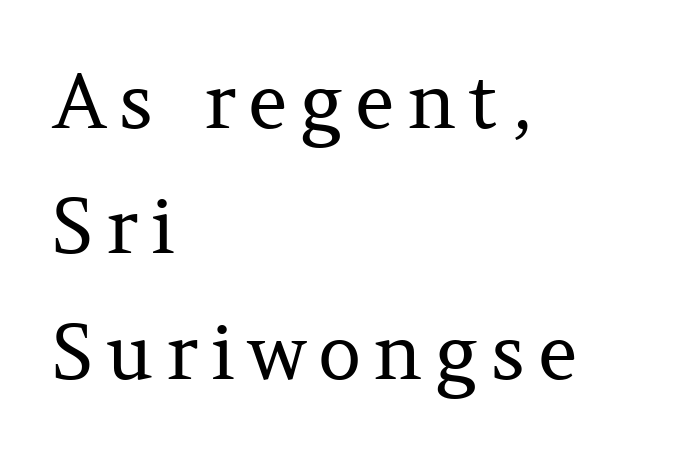
The space directly below the letters is spotless. Heft: none added — not bold. One-word summary of the alignment: left. Posture: upright roman.
